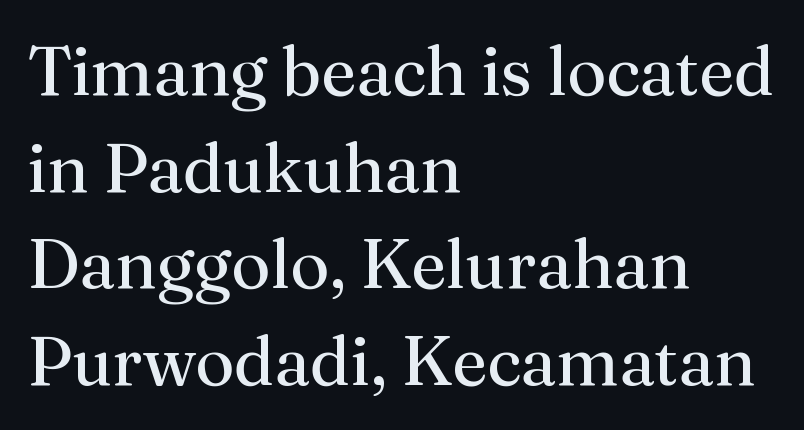
Q: Is the text bold? A: No.
Q: Is the text italic (slanted)? A: No, it is upright.
Q: Is the typeface a serif or a sans-serif typeface? A: Serif.
Q: Is the text underlined? A: No.
Q: How is the paragraph aligned? A: Left-aligned.
Q: Is the spacing between letters normal or unusually wide? A: Normal.
Q: Is the spacing between lines tight, normal or loose? A: Normal.
Q: Width (condensed, normal, or wide)? A: Normal.
Q: Stroke contrast? A: Medium.
Q: x-height? A: Medium.
Q: Monospaced? A: No.
